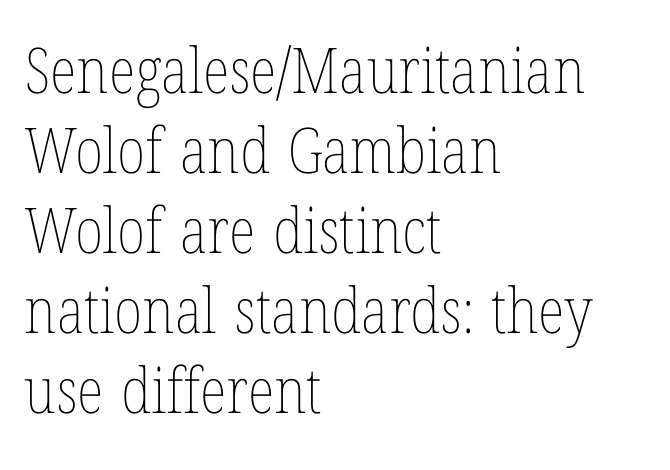
{"italic": "no", "bold": "no", "weight": "thin", "width": "condensed", "stroke_contrast": "low", "x_height": "medium", "monospaced": "no", "underline": "no", "align": "left", "line_spacing": "normal", "line_spacing_ratio": 1.27, "letter_spacing": "normal", "letter_spacing_em": 0.0, "glyph_px": 63}
